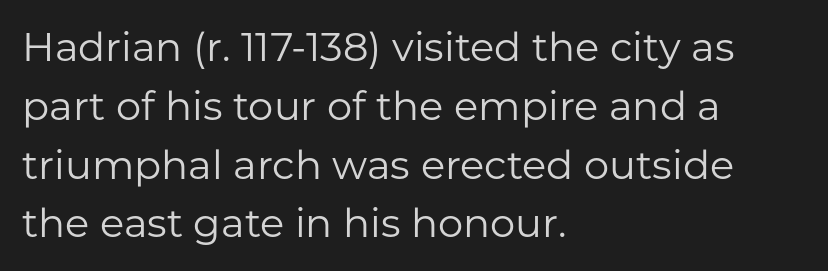
The image shows 40 px regular-weight sans-serif type, upright; set left-aligned, normal line spacing (1.47x), normal letter spacing, not underlined; low stroke contrast and a medium x-height.
